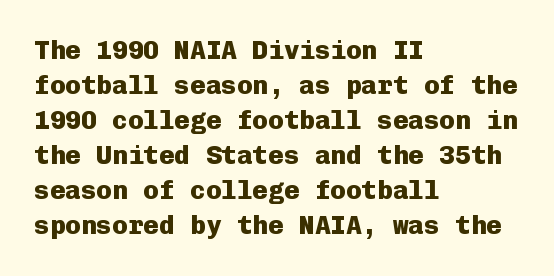
Q: Is the text bold? A: Yes.
Q: Is the text italic (slanted)? A: No, it is upright.
Q: Is the text underlined? A: No.
Q: How is the paragraph aligned? A: Left-aligned.
Q: Is the spacing between letters normal or unusually wide? A: Normal.
Q: Is the spacing between lines tight, normal or loose? A: Normal.
